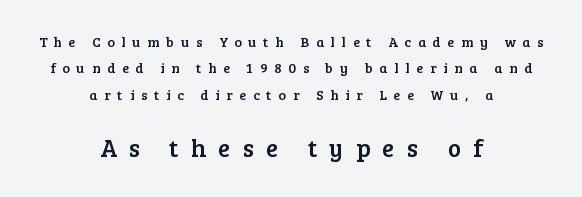
{"italic": "no", "underline": "no", "align": "center", "line_spacing_ratio": 1.89, "letter_spacing": "wide", "letter_spacing_em": 0.49, "larger_block": "second", "size_ratio": 1.79, "glyph_px": 25}
